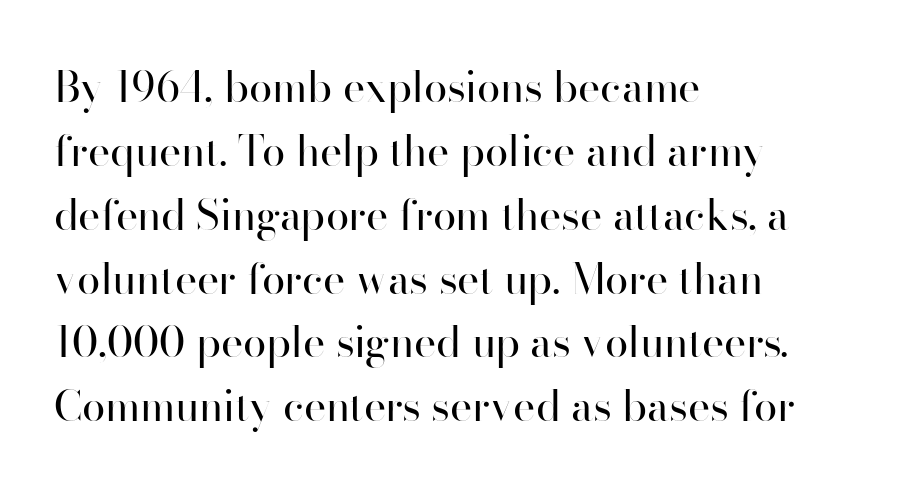
{"serif": "no", "italic": "no", "bold": "no", "weight": "regular", "width": "normal", "stroke_contrast": "high", "x_height": "small", "monospaced": "no", "underline": "no", "align": "left", "line_spacing": "normal", "line_spacing_ratio": 1.52, "letter_spacing": "normal", "letter_spacing_em": 0.0, "glyph_px": 42}
